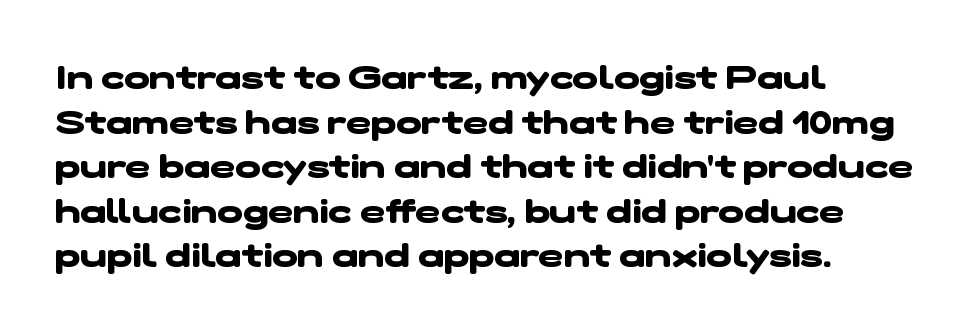
Q: Is the text bold? A: Yes.
Q: Is the typeface a serif or a sans-serif typeface? A: Sans-serif.
Q: Is the text underlined? A: No.
Q: How is the paragraph aligned? A: Left-aligned.
Q: Is the spacing between letters normal or unusually wide? A: Normal.
Q: Is the spacing between lines tight, normal or loose? A: Normal.
Q: Width (condensed, normal, or wide)? A: Wide.
Q: Stroke contrast? A: Low.
Q: x-height? A: Medium.
Q: Monospaced? A: No.
